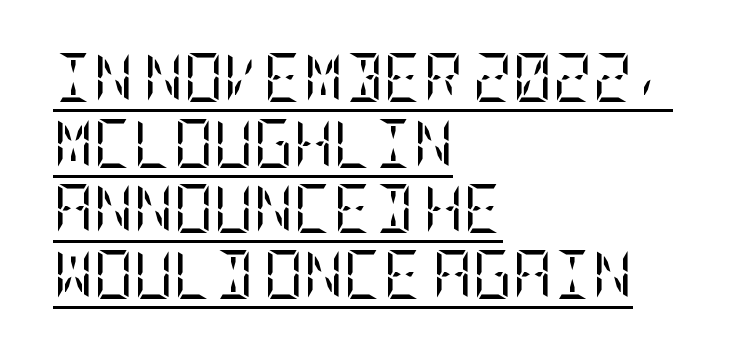
Little horizontal feet cap the strokes, marking this as serif type. The characters are drawn with everyday or finer stroke widths. The compositor pushed each line to the left boundary. A baseline rule has been typeset under these characters.
